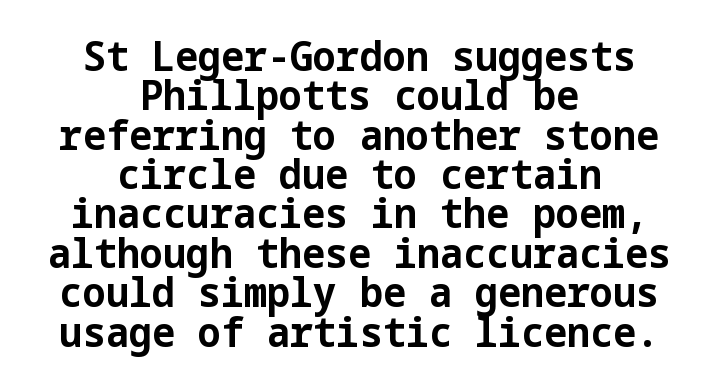
{"serif": "no", "italic": "no", "bold": "yes", "weight": "bold", "width": "normal", "stroke_contrast": "low", "x_height": "medium", "underline": "no", "align": "center", "line_spacing": "tight", "line_spacing_ratio": 0.96, "letter_spacing": "normal", "letter_spacing_em": 0.0, "glyph_px": 41}
